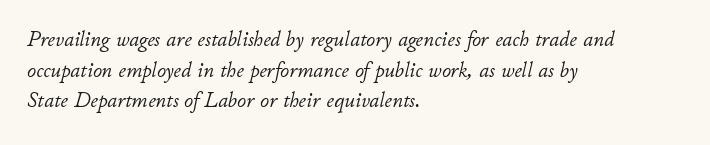
Q: Is the text bold? A: No.
Q: Is the text italic (slanted)? A: Yes, it leans right by about 11 degrees.
Q: Is the text underlined? A: No.
Q: How is the paragraph aligned? A: Left-aligned.
Q: Is the spacing between letters normal or unusually wide? A: Normal.
Q: Is the spacing between lines tight, normal or loose? A: Normal.
